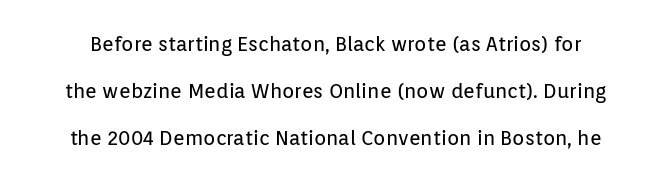
The image shows 20 px text type, upright; set loose line spacing (2.36x), normal letter spacing, not underlined.
